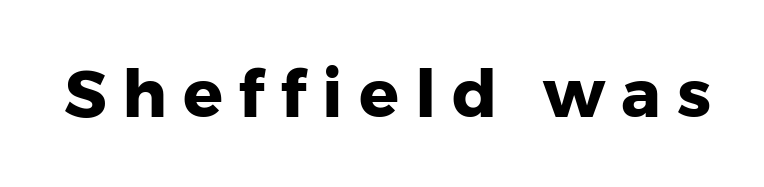
{"serif": "no", "italic": "no", "bold": "yes", "weight": "heavy", "width": "normal", "stroke_contrast": "low", "x_height": "medium", "monospaced": "no", "underline": "no", "letter_spacing": "wide", "letter_spacing_em": 0.24, "glyph_px": 66}
